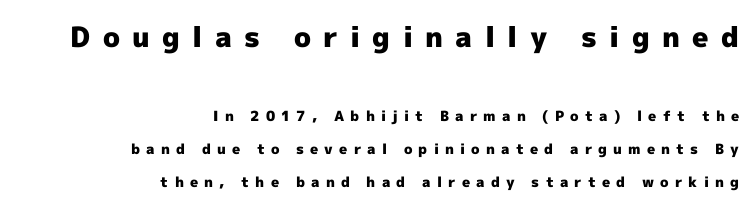
Q: Is the text bold? A: Yes.
Q: Is the text italic (slanted)? A: No, it is upright.
Q: Is the typeface a serif or a sans-serif typeface? A: Sans-serif.
Q: Is the text underlined? A: No.
Q: How is the paragraph aligned? A: Right-aligned.
Q: Is the spacing between letters normal or unusually wide? A: Unusually wide.
Q: Is the spacing between lines tight, normal or loose? A: Loose.
Q: Which block of text is set in a larger size, the first (top) or the second (bottom)? A: The first (top) one.
Q: Width (condensed, normal, or wide)? A: Normal.
Q: x-height? A: Medium.
Q: Monospaced? A: No.
